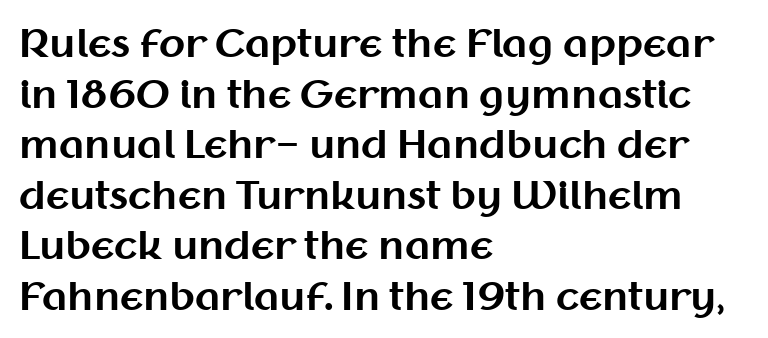
{"serif": "no", "italic": "no", "bold": "yes", "weight": "bold", "width": "normal", "stroke_contrast": "medium", "x_height": "medium", "monospaced": "no", "underline": "no", "align": "left", "line_spacing": "normal", "line_spacing_ratio": 1.33, "letter_spacing": "normal", "letter_spacing_em": 0.0, "glyph_px": 38}
